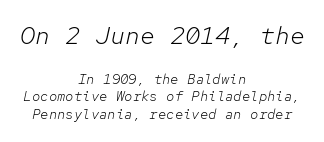
Q: Is the text bold? A: No.
Q: Is the text italic (slanted)? A: Yes, it leans right by about 12 degrees.
Q: Is the text underlined? A: No.
Q: How is the paragraph aligned? A: Centered.
Q: Is the spacing between letters normal or unusually wide? A: Normal.
Q: Which block of text is set in a larger size, the first (top) or the second (bottom)? A: The first (top) one.
